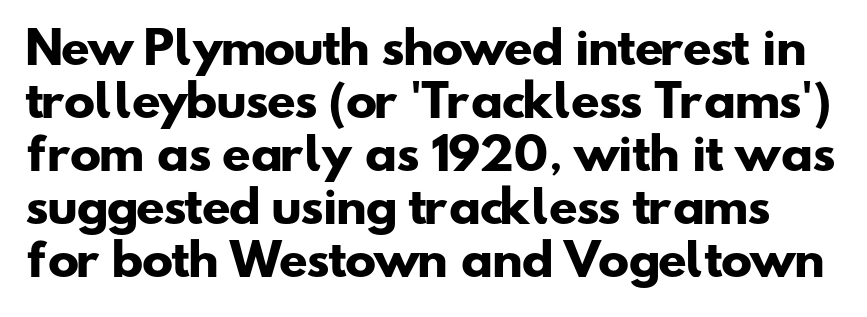
Q: Is the text bold? A: Yes.
Q: Is the typeface a serif or a sans-serif typeface? A: Sans-serif.
Q: Is the text underlined? A: No.
Q: Is the spacing between letters normal or unusually wide? A: Normal.
Q: Is the spacing between lines tight, normal or loose? A: Normal.
Q: Width (condensed, normal, or wide)? A: Wide.
Q: Stroke contrast? A: Low.
Q: x-height? A: Small.
Q: Monospaced? A: No.
